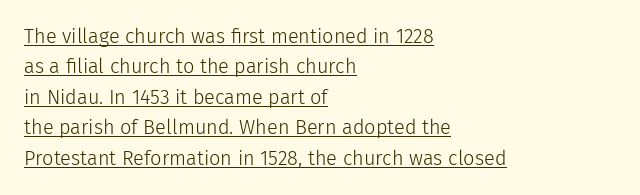
Q: Is the text bold? A: No.
Q: Is the text italic (slanted)? A: No, it is upright.
Q: Is the text underlined? A: Yes.
Q: How is the paragraph aligned? A: Left-aligned.
Q: Is the spacing between letters normal or unusually wide? A: Normal.
Q: Is the spacing between lines tight, normal or loose? A: Normal.
